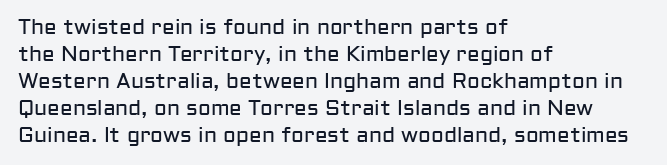
The image shows 21 px text type, upright; set left-aligned, normal line spacing (1.28x), normal letter spacing, not underlined.
